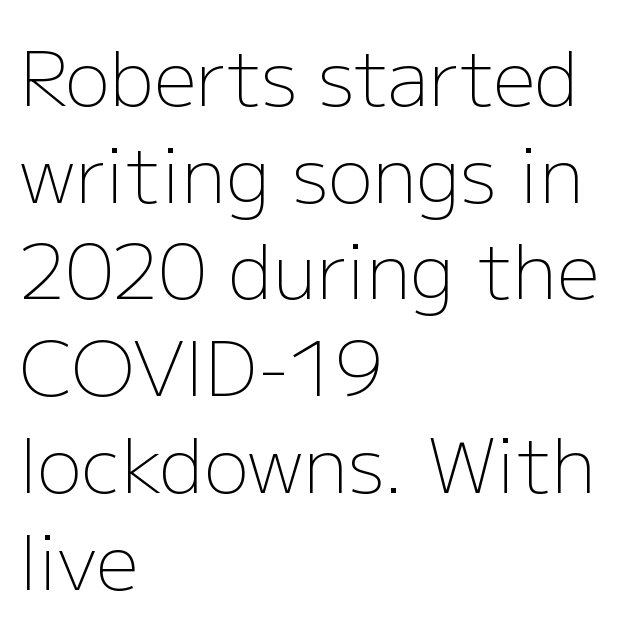
Vertical stems look standard width or narrower in stroke. A student would call this left alignment; a typographer would say flush left, rag right. In terms of leading, this rendering sits right in the middle. Any mark beneath the type? The region is blank. Letterform terminals end flat and unadorned throughout the passage. The face used here is proportionally spaced, like ordinary book or web type.
